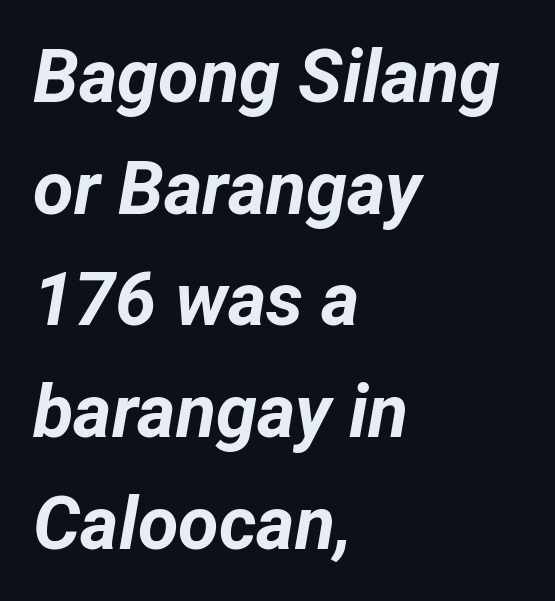
{"italic": "yes", "lean": "right", "slant_degrees": 12, "bold": "yes", "weight": "bold", "width": "normal", "stroke_contrast": "low", "x_height": "medium", "monospaced": "no", "underline": "no", "align": "left", "line_spacing": "normal", "line_spacing_ratio": 1.51, "letter_spacing": "normal", "letter_spacing_em": 0.0, "glyph_px": 74}
